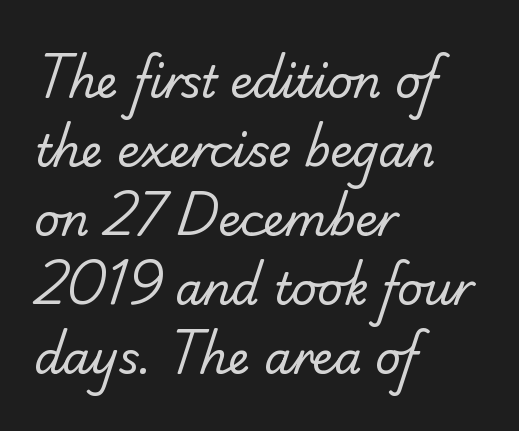
The image shows 44 px regular-weight sans-serif type; set left-aligned, normal line spacing (1.57x), normal letter spacing, not underlined; low stroke contrast and a small x-height.
